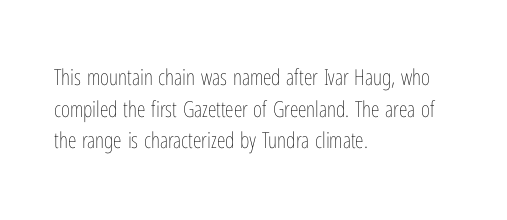
{"italic": "no", "bold": "no", "underline": "no", "align": "left", "line_spacing": "normal", "line_spacing_ratio": 1.44, "letter_spacing": "normal", "letter_spacing_em": 0.0, "glyph_px": 22}
